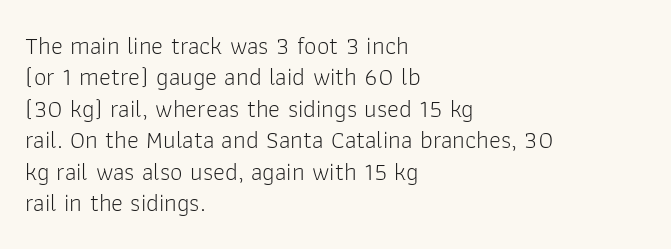
The image shows 25 px text type, upright; set left-aligned, normal line spacing (1.26x), normal letter spacing, not underlined.
